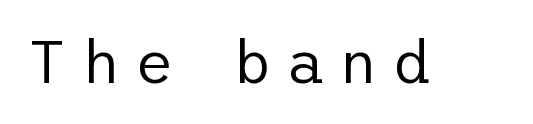
Q: Is the text bold? A: No.
Q: Is the text italic (slanted)? A: No, it is upright.
Q: Is the typeface a serif or a sans-serif typeface? A: Sans-serif.
Q: Is the text underlined? A: No.
Q: Is the spacing between letters normal or unusually wide? A: Unusually wide.
Q: Width (condensed, normal, or wide)? A: Normal.
Q: Stroke contrast? A: Low.
Q: x-height? A: Medium.
